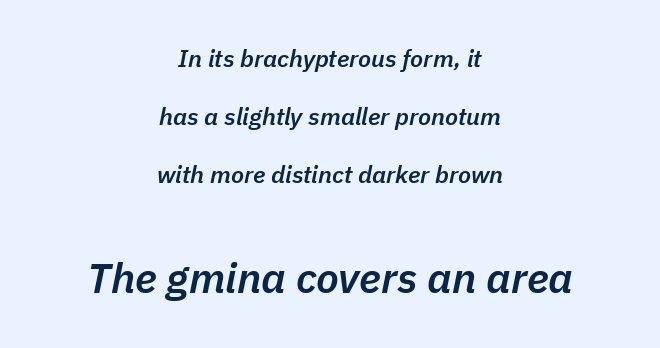
{"italic": "yes", "lean": "right", "slant_degrees": 11, "bold": "semi", "weight": "semibold", "width": "normal", "stroke_contrast": "low", "x_height": "medium", "monospaced": "no", "underline": "no", "align": "center", "line_spacing": "loose", "line_spacing_ratio": 2.41, "letter_spacing": "normal", "letter_spacing_em": 0.0, "larger_block": "second", "size_ratio": 1.75, "glyph_px": 42}
